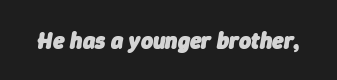
Q: Is the text bold? A: Yes.
Q: Is the text italic (slanted)? A: Yes, it leans right by about 9 degrees.
Q: Is the text underlined? A: No.
Q: Is the spacing between letters normal or unusually wide? A: Normal.
